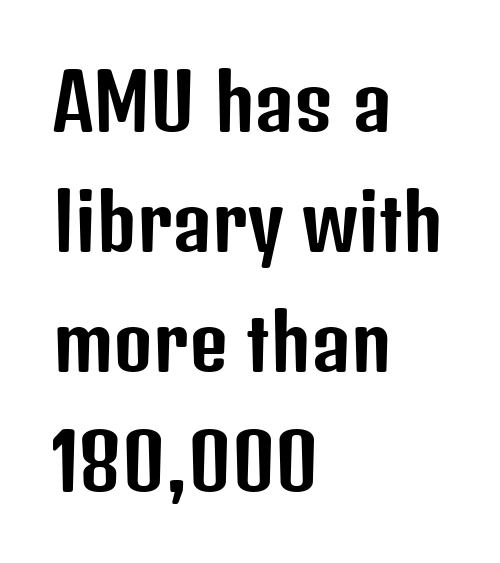
The image shows 76 px condensed sans-serif type, upright; set left-aligned, normal line spacing (1.58x), normal letter spacing, not underlined; low stroke contrast and a medium x-height.
